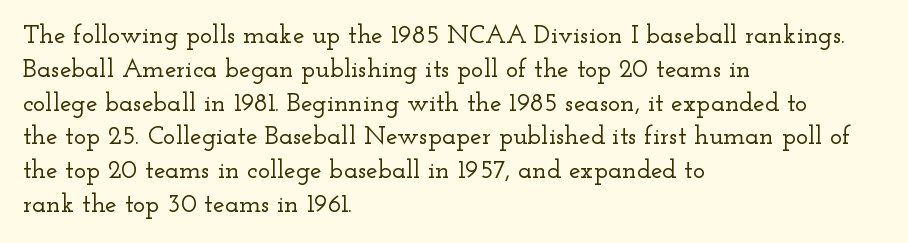
The image shows 26 px text type, upright; set left-aligned, normal line spacing (1.3x), normal letter spacing, not underlined.
